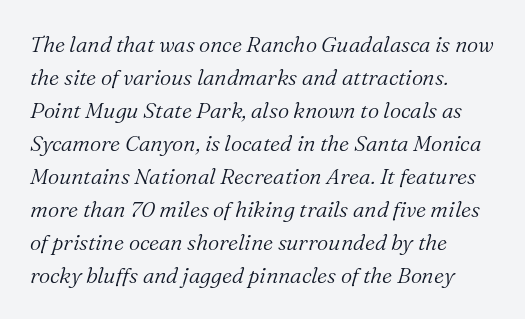
The image shows 22 px text type, italic (leaning right); set left-aligned, normal line spacing (1.5x), normal letter spacing, not underlined.
